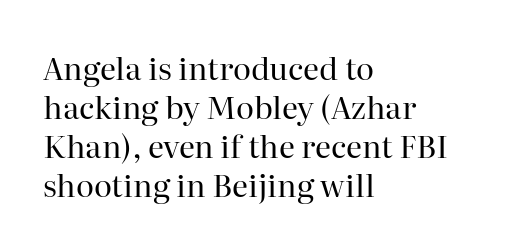
Do the characters align in a grid? No, the font is proportional. One-word summary of the alignment: left. Clear beneath every line of the passage. The specimen reads as upright at a glance. The face used here is rendered with its standard letterfit. The face used here is seriffed, in the tradition of book romans.
